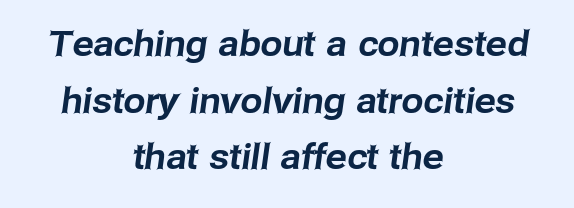
No word sits above an underline. Classification — sans serif. Interline gaps are of average width in this sample. A typesetter would call this proportional, since set widths differ per character.
